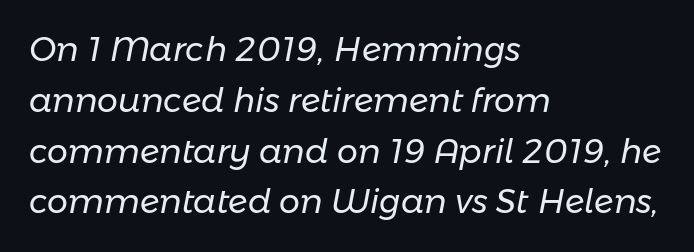
The image shows 33 px regular-weight type, italic (leaning right); set left-aligned, normal line spacing (1.54x), normal letter spacing, not underlined; low stroke contrast and a medium x-height.
